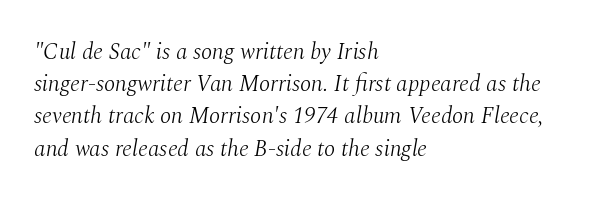
{"italic": "yes", "lean": "right", "slant_degrees": 10, "bold": "no", "underline": "no", "align": "left", "line_spacing": "normal", "line_spacing_ratio": 1.4, "letter_spacing": "normal", "letter_spacing_em": 0.0, "glyph_px": 23}
